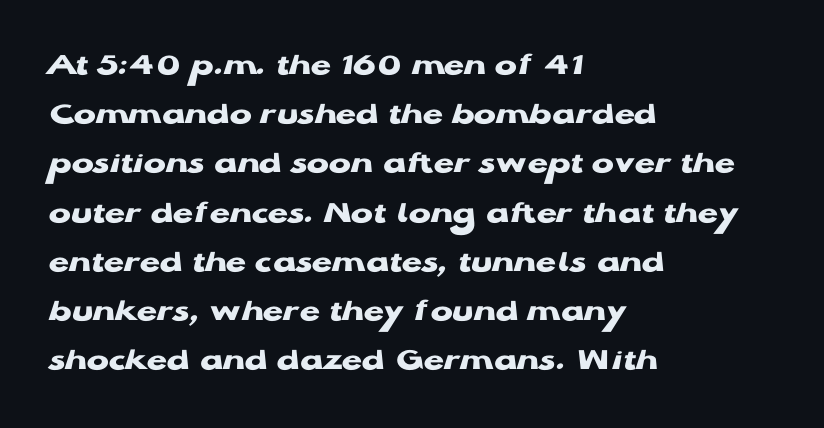
{"serif": "no", "italic": "no", "bold": "yes", "weight": "heavy", "width": "wide", "stroke_contrast": "low", "x_height": "medium", "monospaced": "no", "underline": "no", "align": "left", "line_spacing": "normal", "line_spacing_ratio": 1.49, "letter_spacing": "normal", "letter_spacing_em": 0.0, "glyph_px": 33}
